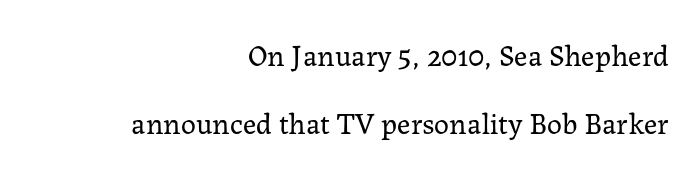
Q: Is the text bold? A: No.
Q: Is the text italic (slanted)? A: No, it is upright.
Q: Is the typeface a serif or a sans-serif typeface? A: Serif.
Q: Is the text underlined? A: No.
Q: How is the paragraph aligned? A: Right-aligned.
Q: Is the spacing between letters normal or unusually wide? A: Normal.
Q: Is the spacing between lines tight, normal or loose? A: Loose.
Q: Width (condensed, normal, or wide)? A: Normal.
Q: Stroke contrast? A: Low.
Q: x-height? A: Medium.
Q: Monospaced? A: No.
